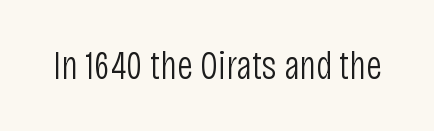
Honestly, the letter spacing is just normal — you wouldn't notice it. Plain, unruled lines of type. Characters remain perfectly vertical along every line. Think standard paragraph weight, or any step lighter than that. The designer went with a sans here, leaving each stem footless.
